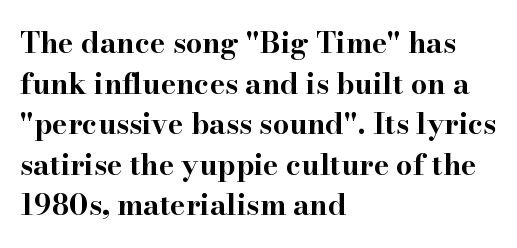
Line beginnings align vertically; line endings do not. Nobody drew a line under any word here. Are there feet on the stems? There are — it's a serif. Note the varied advance widths — an 'i' is clearly narrower than an 'm'. Nobody touched the tracking dial on this one. Compared with typical paragraphs, the rows here are spaced about the same.
